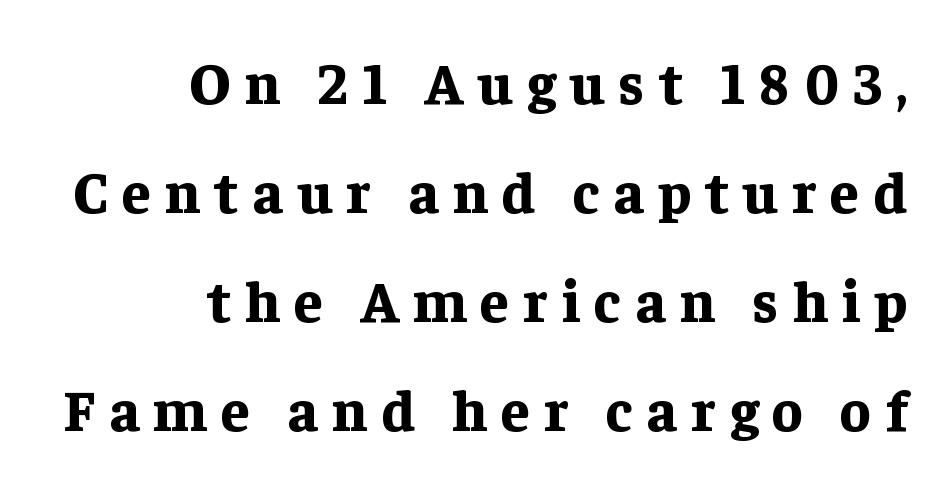
Typographically, this falls in the serif category. Tracking here is generous; glyphs stand well apart from one another. Italic: no, the glyphs are upright roman. Weight check: bold — yes, fully. Proportional: the letters do not fall into vertical columns.
